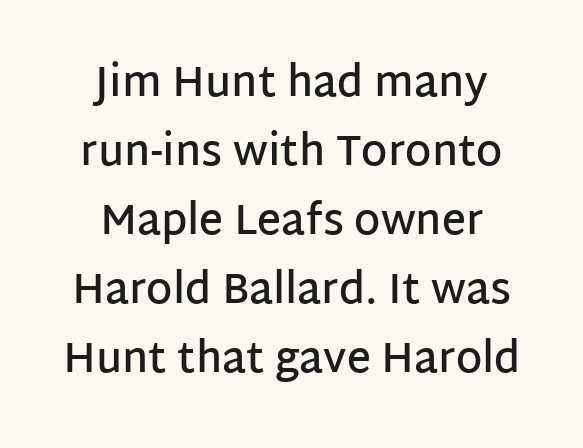
The image shows 42 px semibold sans-serif type, upright; set centered, normal line spacing (1.64x), normal letter spacing, not underlined; low stroke contrast and a large x-height.
